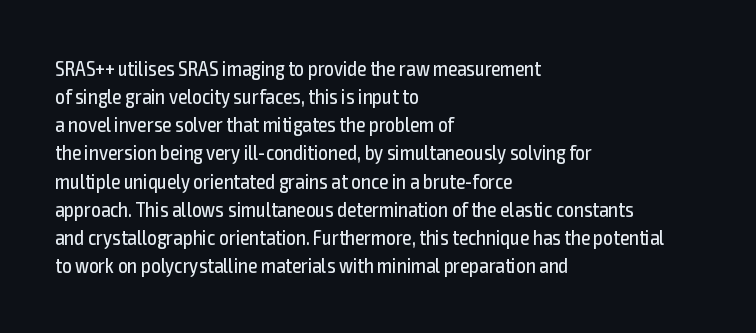
Visually the block forms a straight wall on the left and a jagged coastline on the right. Style check: upright. Bold? No — there's no thickening of the strokes. Notice how descenders clear the ascenders below comfortably — that's standard leading. Each word holds together tightly as a unit, with standard inter-letter gaps.
